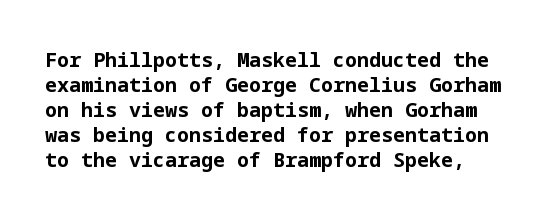
{"italic": "no", "bold": "yes", "underline": "no", "line_spacing": "normal", "line_spacing_ratio": 1.25, "letter_spacing": "normal", "letter_spacing_em": 0.0, "glyph_px": 20}
